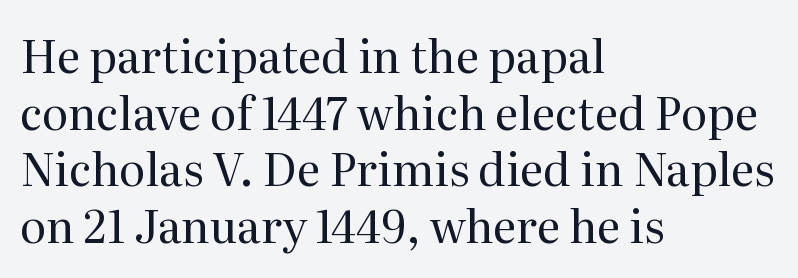
The passage shown is not underscored anywhere. Looks like regular typesetting: each glyph gets only the width it needs. The rendering keeps characters at their native spacing. One glance says typical: line gaps are just what's usual. To sum up the face: it has serifs.
